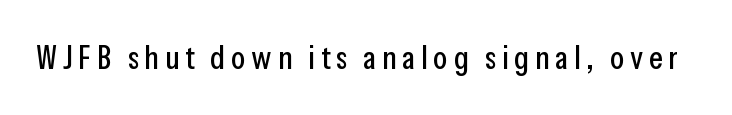
No italicization has been applied; the sample stays upright. A typesetter would label this face a sans. The face used here is proportionally spaced, like ordinary book or web type. The baseline area is clear.
